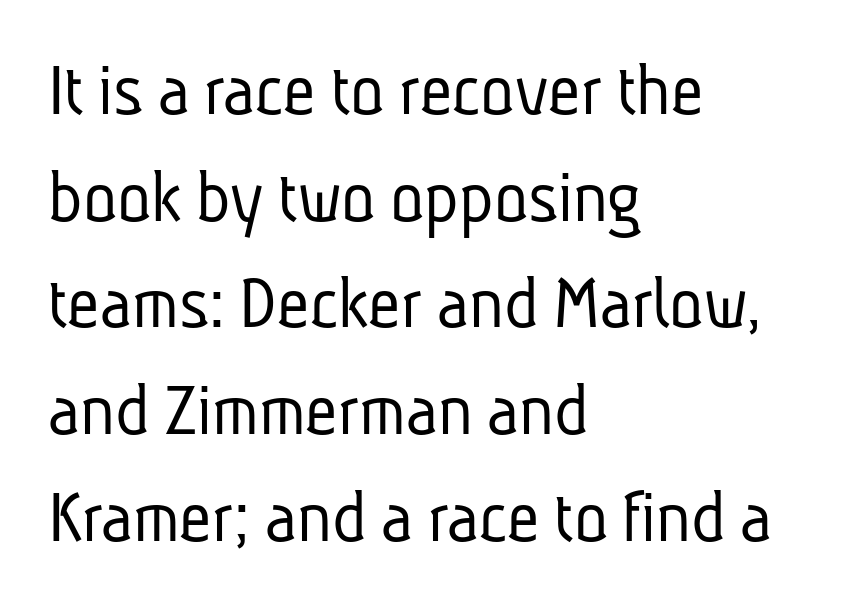
The image shows 79 px light, condensed sans-serif type; set left-aligned, normal line spacing (1.35x), normal letter spacing, not underlined; low stroke contrast and a medium x-height.
